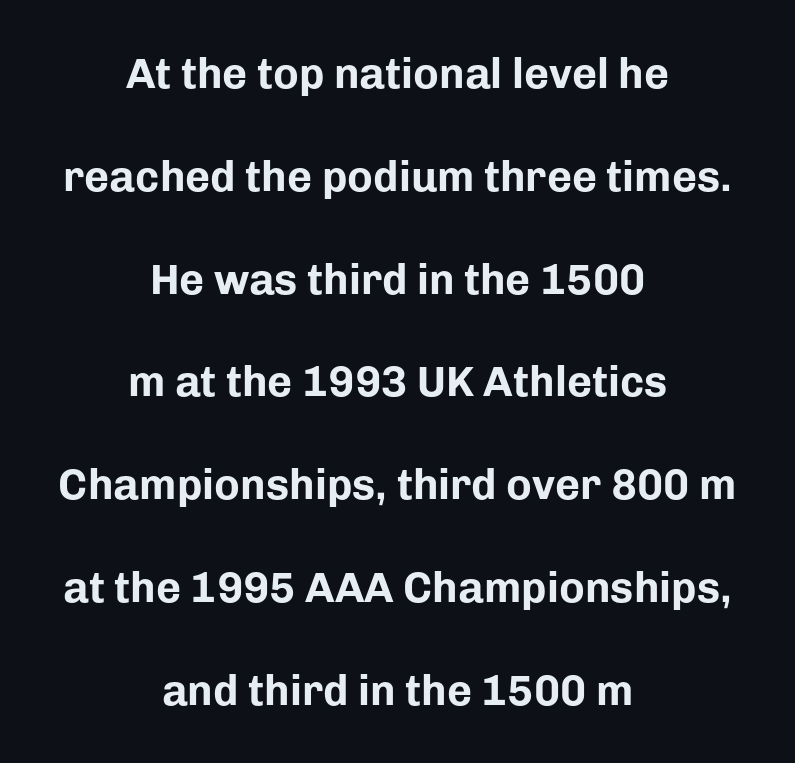
The paragraph shown floats in the horizontal middle. You can tell from the bare stems that sans-serif type was used. The horizontal fit of the characters is conventional and even. Spacing verdict: proportional, widths tailored to each character. Plain, unruled lines of type. The rendering uses a large line-height, opening up the rows.
